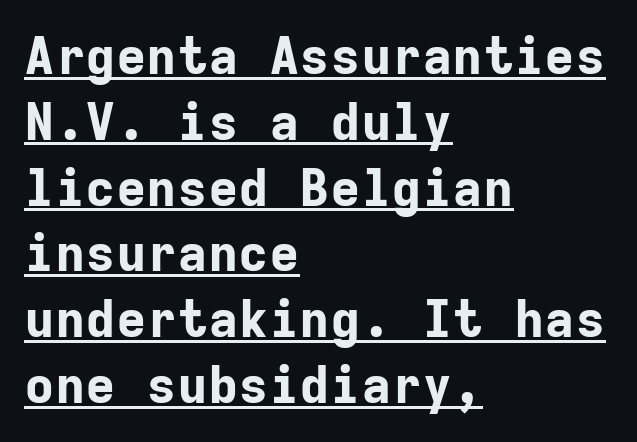
Line beginnings align vertically; line endings do not. The rendering uses a moderate line-height, typical for paragraphs. The rendering shows plain stroke endings on the letterforms — a sans-serif design. A rule runs beneath these lines of type. The characters look thick and weighty, a clear bold.
